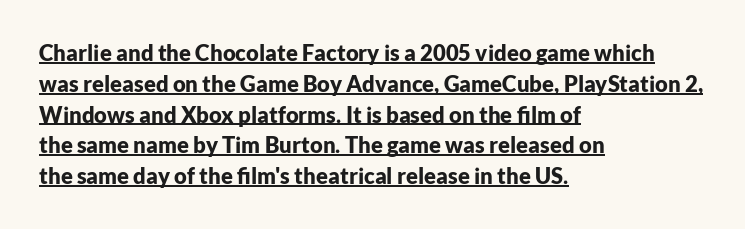
Q: Is the text bold? A: Yes.
Q: Is the text italic (slanted)? A: No, it is upright.
Q: Is the text underlined? A: Yes.
Q: How is the paragraph aligned? A: Left-aligned.
Q: Is the spacing between letters normal or unusually wide? A: Normal.
Q: Is the spacing between lines tight, normal or loose? A: Normal.
